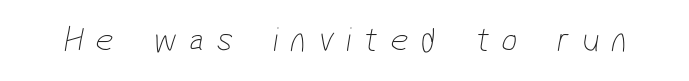
Q: Is the text bold? A: No.
Q: Is the typeface a serif or a sans-serif typeface? A: Sans-serif.
Q: Is the text underlined? A: No.
Q: Is the spacing between letters normal or unusually wide? A: Unusually wide.
Q: Width (condensed, normal, or wide)? A: Condensed.
Q: Stroke contrast? A: Low.
Q: x-height? A: Medium.
Q: Monospaced? A: No.
